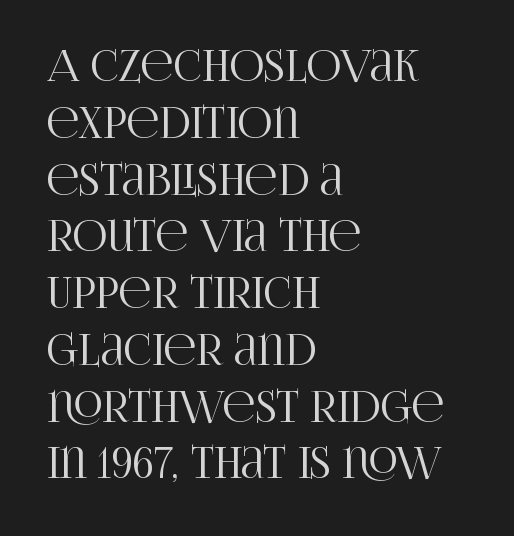
Q: Is the text italic (slanted)? A: No, it is upright.
Q: Is the typeface a serif or a sans-serif typeface? A: Serif.
Q: Is the text underlined? A: No.
Q: How is the paragraph aligned? A: Left-aligned.
Q: Is the spacing between letters normal or unusually wide? A: Normal.
Q: Is the spacing between lines tight, normal or loose? A: Normal.
Q: Width (condensed, normal, or wide)? A: Condensed.
Q: Stroke contrast? A: High.
Q: x-height? A: Large.
Q: Monospaced? A: No.
